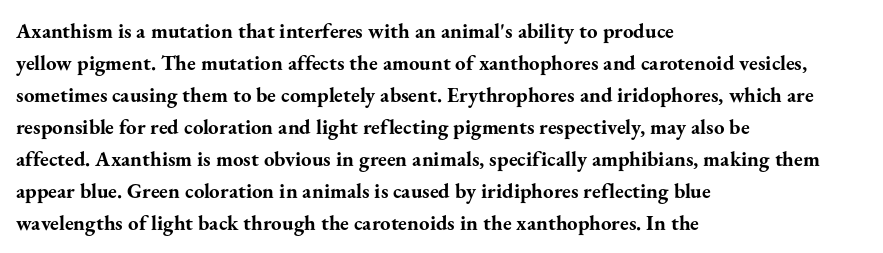
The type sits square on the baseline with zero lean. Summary of weight: heavy, a full bold. Interline gaps are of average width in this sample. The type is set solid horizontally, with unmodified tracking. Underline: absent.
